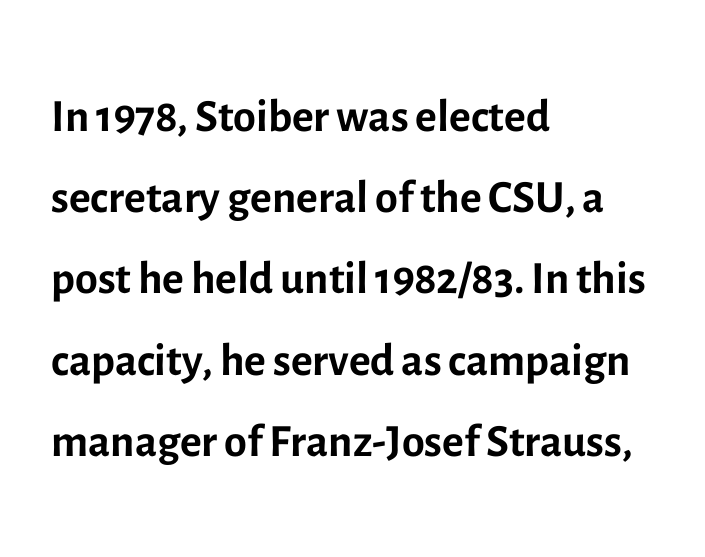
{"serif": "no", "italic": "no", "bold": "no", "weight": "regular", "width": "normal", "x_height": "medium", "monospaced": "no", "underline": "no", "align": "left", "line_spacing_ratio": 1.23, "letter_spacing": "normal", "letter_spacing_em": 0.0, "glyph_px": 66}
